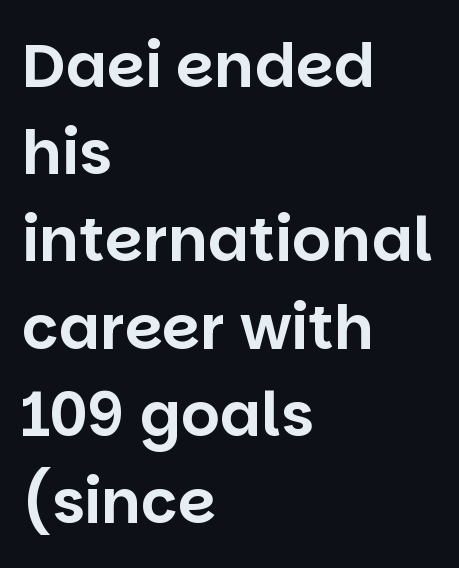
Varying glyph widths throughout — classic text-font behaviour. These lines are set flush left with a ragged right edge. Lines of text with bare space underneath. Quick note: not italic, upright.
